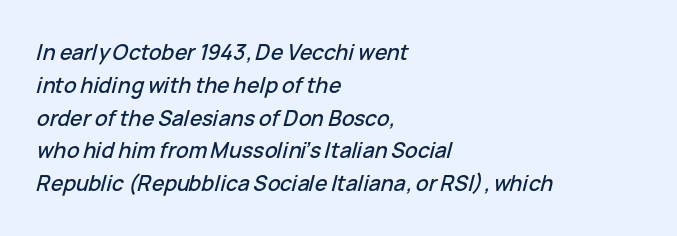
{"italic": "yes", "lean": "right", "slant_degrees": 15, "underline": "no", "align": "left", "line_spacing": "normal", "line_spacing_ratio": 1.56, "letter_spacing": "normal", "letter_spacing_em": 0.0, "glyph_px": 21}
